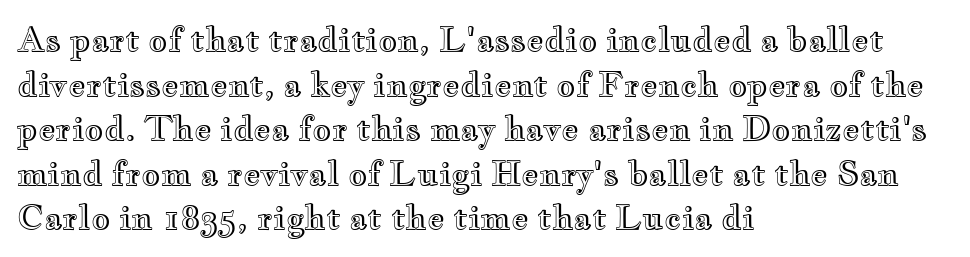
{"italic": "no", "width": "wide", "x_height": "small", "monospaced": "no", "underline": "no", "align": "left", "line_spacing": "normal", "line_spacing_ratio": 1.35, "letter_spacing": "normal", "letter_spacing_em": 0.0, "glyph_px": 33}
